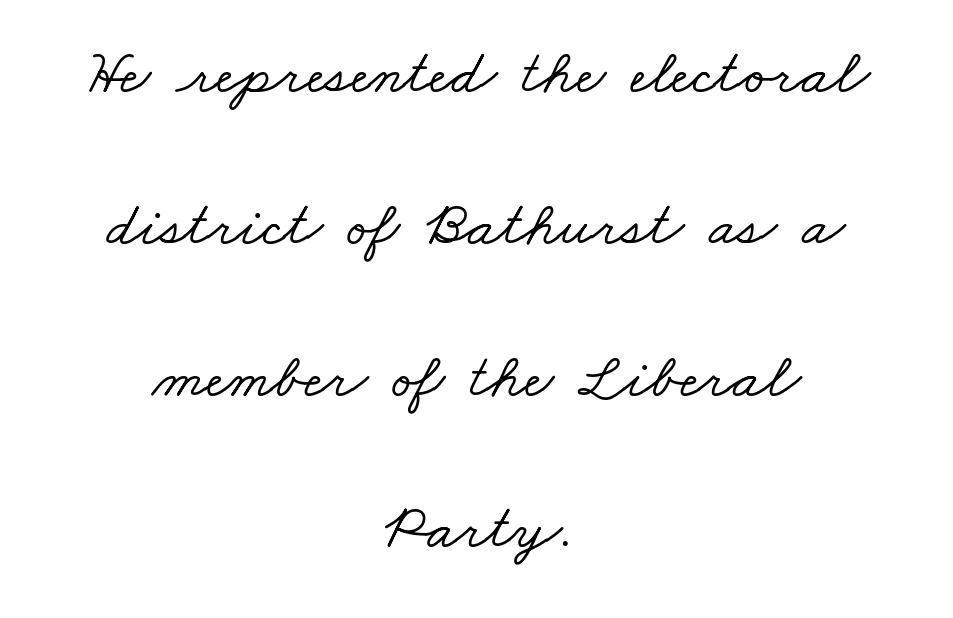
The image shows 63 px wide serif type; set centered, loose line spacing (2.41x), normal letter spacing, not underlined; low stroke contrast and a small x-height.
